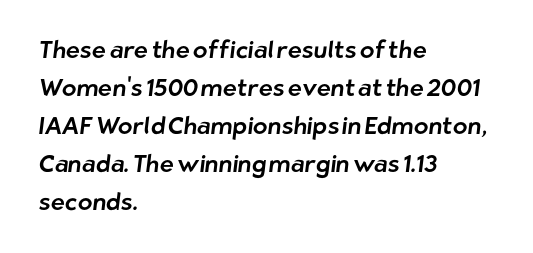
Q: Is the text underlined? A: No.
Q: How is the paragraph aligned? A: Left-aligned.
Q: Is the spacing between letters normal or unusually wide? A: Normal.
Q: Is the spacing between lines tight, normal or loose? A: Normal.
